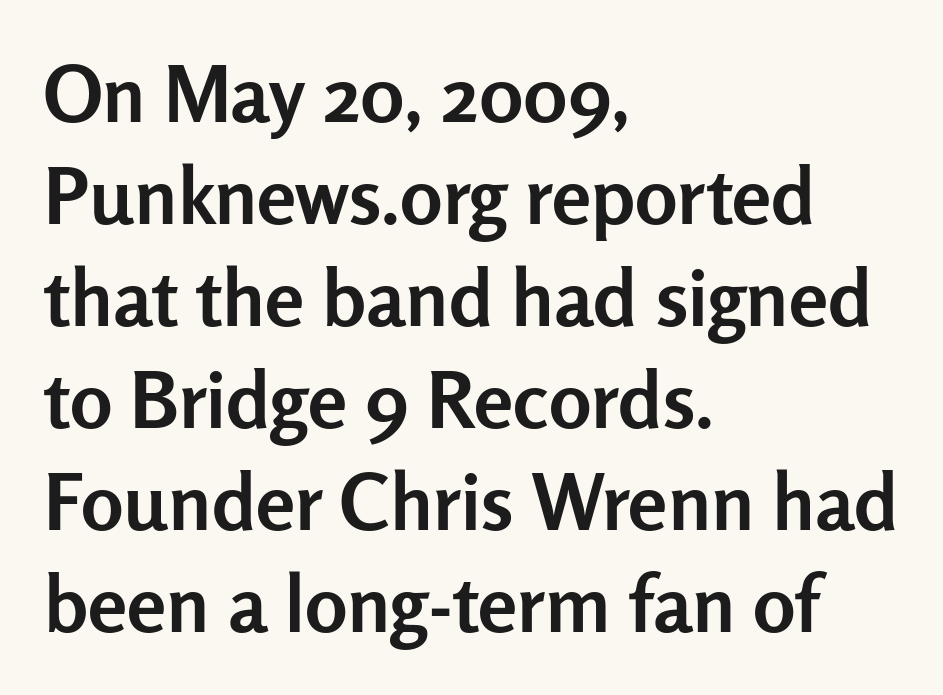
Q: Is the text bold? A: Yes.
Q: Is the text italic (slanted)? A: No, it is upright.
Q: Is the typeface a serif or a sans-serif typeface? A: Sans-serif.
Q: Is the text underlined? A: No.
Q: How is the paragraph aligned? A: Left-aligned.
Q: Is the spacing between letters normal or unusually wide? A: Normal.
Q: Is the spacing between lines tight, normal or loose? A: Normal.
Q: Width (condensed, normal, or wide)? A: Normal.
Q: Stroke contrast? A: Low.
Q: x-height? A: Medium.
Q: Monospaced? A: No.
